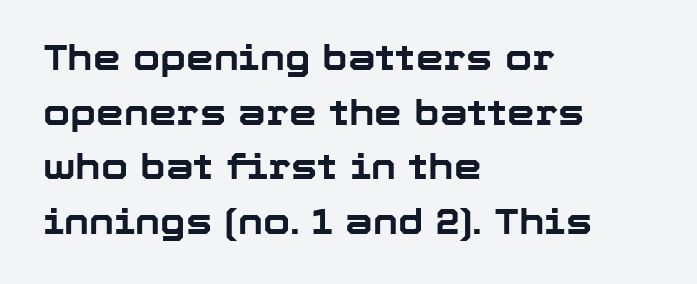
Q: Is the text bold? A: Yes.
Q: Is the text italic (slanted)? A: No, it is upright.
Q: Is the typeface a serif or a sans-serif typeface? A: Sans-serif.
Q: Is the text underlined? A: No.
Q: How is the paragraph aligned? A: Left-aligned.
Q: Is the spacing between letters normal or unusually wide? A: Normal.
Q: Is the spacing between lines tight, normal or loose? A: Normal.
Q: Width (condensed, normal, or wide)? A: Normal.
Q: Stroke contrast? A: Low.
Q: x-height? A: Medium.
Q: Monospaced? A: No.
